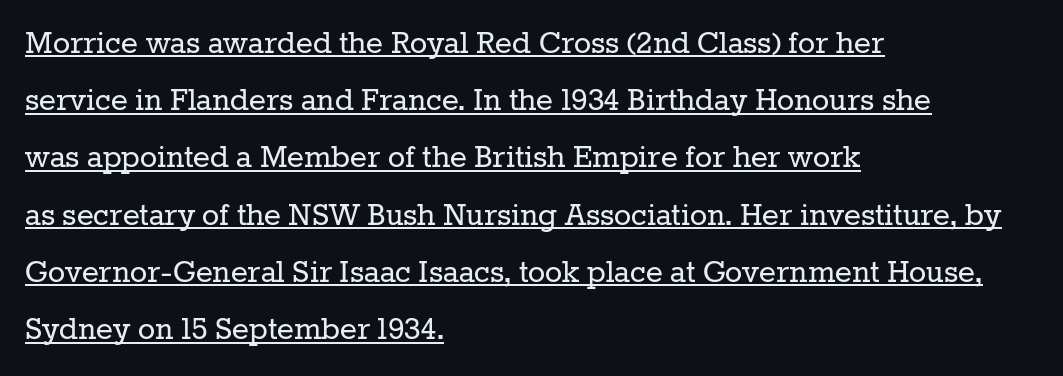
Q: Is the text bold? A: No.
Q: Is the text italic (slanted)? A: No, it is upright.
Q: Is the typeface a serif or a sans-serif typeface? A: Serif.
Q: Is the text underlined? A: Yes.
Q: How is the paragraph aligned? A: Left-aligned.
Q: Is the spacing between letters normal or unusually wide? A: Normal.
Q: Is the spacing between lines tight, normal or loose? A: Normal.
Q: Width (condensed, normal, or wide)? A: Normal.
Q: Stroke contrast? A: Low.
Q: x-height? A: Medium.
Q: Monospaced? A: No.
